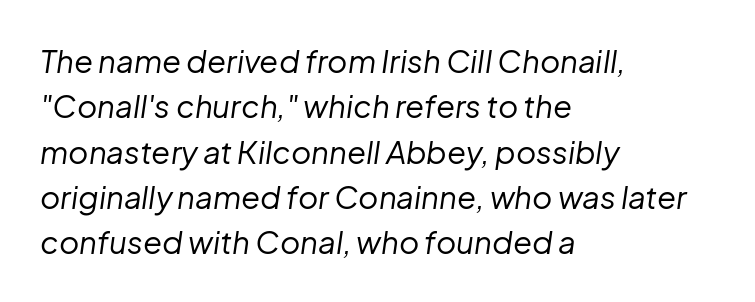
{"italic": "yes", "lean": "right", "slant_degrees": 8, "bold": "no", "weight": "regular", "width": "normal", "stroke_contrast": "low", "x_height": "medium", "monospaced": "no", "underline": "no", "align": "left", "line_spacing": "normal", "line_spacing_ratio": 1.46, "letter_spacing": "normal", "letter_spacing_em": 0.0, "glyph_px": 31}
